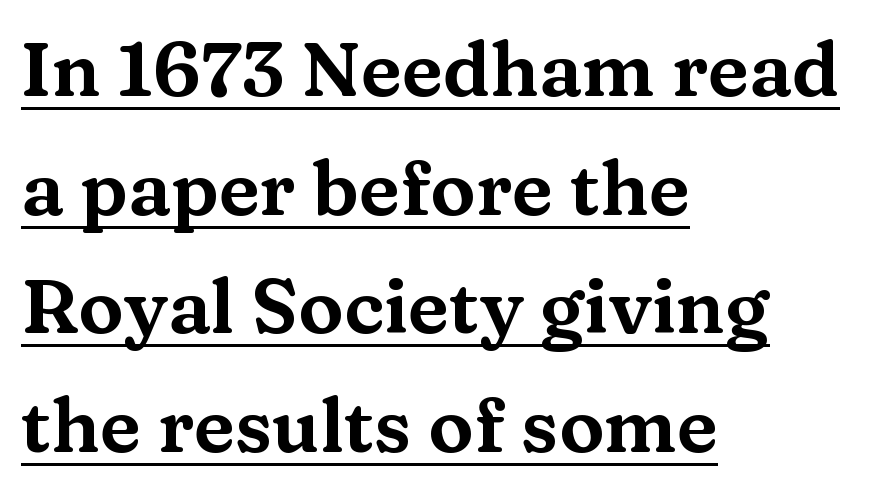
{"serif": "yes", "italic": "no", "width": "wide", "stroke_contrast": "medium", "x_height": "medium", "monospaced": "no", "underline": "yes", "align": "left", "line_spacing": "normal", "line_spacing_ratio": 1.56, "letter_spacing": "normal", "letter_spacing_em": 0.0, "glyph_px": 76}
